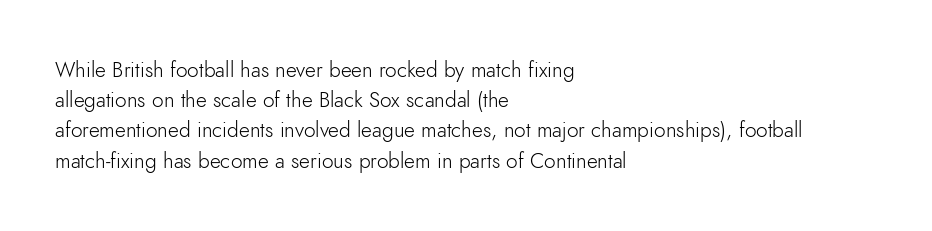
The image shows 21 px text type, upright; set left-aligned, normal line spacing (1.44x), normal letter spacing, not underlined.
